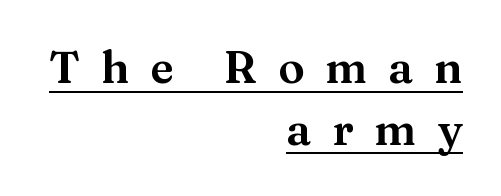
{"serif": "yes", "italic": "no", "width": "wide", "stroke_contrast": "medium", "x_height": "medium", "monospaced": "no", "underline": "yes", "align": "right", "line_spacing": "normal", "line_spacing_ratio": 1.4, "letter_spacing": "wide", "letter_spacing_em": 0.47, "glyph_px": 44}
